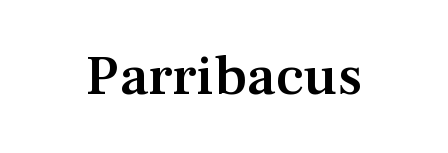
The gaps between neighbouring characters are ordinary and unremarkable. The baseline area is clear. Summary of weight: moderately heavy, a semibold. Little horizontal feet cap the strokes, marking this as serif type. Notice how the stems are strictly vertical — no italics here.
